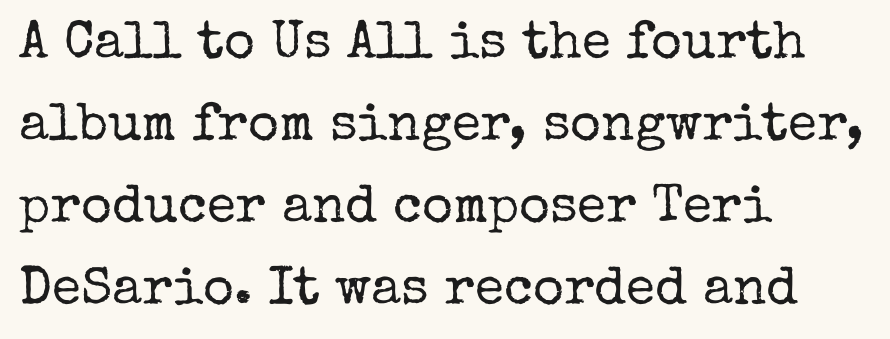
Interline gaps are of average width in this sample. Varying glyph widths throughout — classic text-font behaviour. Stems and bowls with no extra thickness — not bold. Students, note that the glyphs here touch the page at normal intervals. The face used here is seriffed, in the tradition of book romans.
